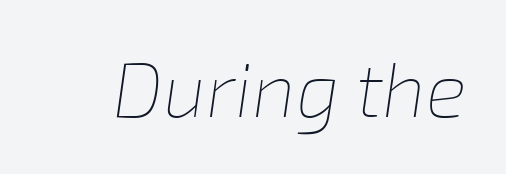
Q: Is the text bold? A: No.
Q: Is the text italic (slanted)? A: Yes, it leans right by about 8 degrees.
Q: Is the text underlined? A: No.
Q: Is the spacing between letters normal or unusually wide? A: Normal.
Q: Width (condensed, normal, or wide)? A: Normal.
Q: Stroke contrast? A: Low.
Q: x-height? A: Medium.
Q: Monospaced? A: No.
